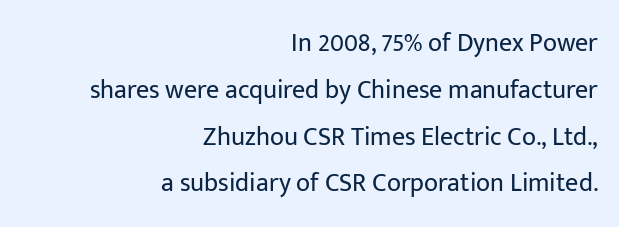
Q: Is the text bold? A: No.
Q: Is the text italic (slanted)? A: No, it is upright.
Q: Is the text underlined? A: No.
Q: How is the paragraph aligned? A: Right-aligned.
Q: Is the spacing between letters normal or unusually wide? A: Normal.
